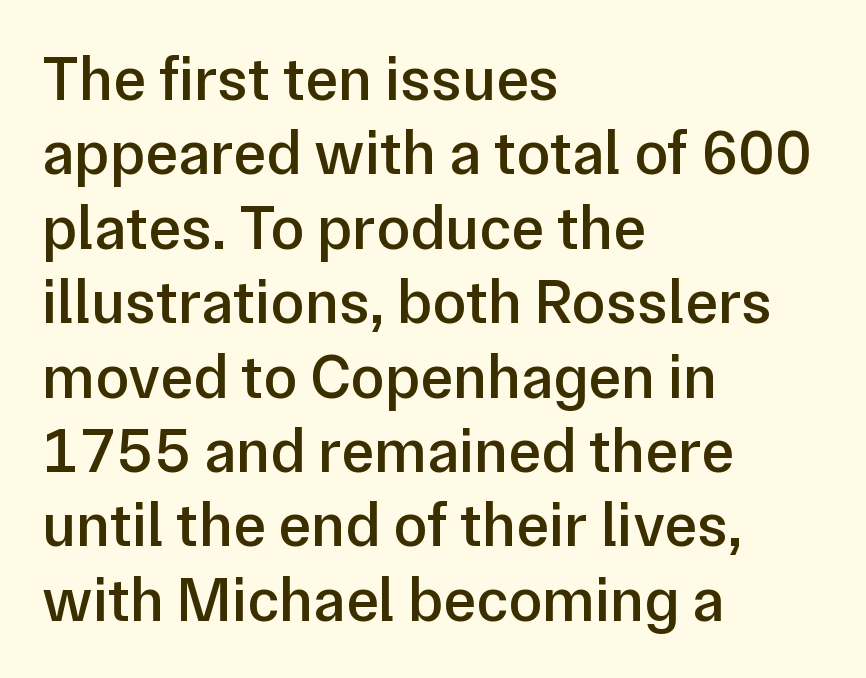
{"serif": "no", "italic": "no", "bold": "semi", "weight": "semibold", "width": "normal", "stroke_contrast": "low", "x_height": "medium", "monospaced": "no", "underline": "no", "align": "left", "line_spacing_ratio": 1.2, "letter_spacing": "normal", "letter_spacing_em": 0.0, "glyph_px": 62}
